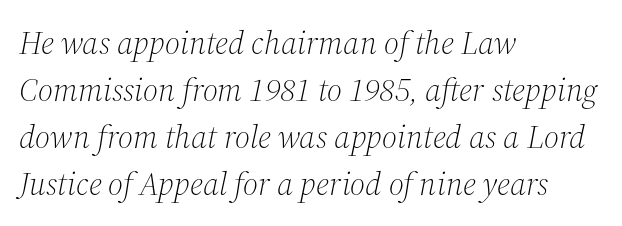
Q: Is the text bold? A: No.
Q: Is the text italic (slanted)? A: Yes, it leans right by about 12 degrees.
Q: Is the typeface a serif or a sans-serif typeface? A: Serif.
Q: Is the text underlined? A: No.
Q: How is the paragraph aligned? A: Left-aligned.
Q: Is the spacing between letters normal or unusually wide? A: Normal.
Q: Is the spacing between lines tight, normal or loose? A: Normal.
Q: Width (condensed, normal, or wide)? A: Normal.
Q: Stroke contrast? A: Medium.
Q: x-height? A: Medium.
Q: Monospaced? A: No.
